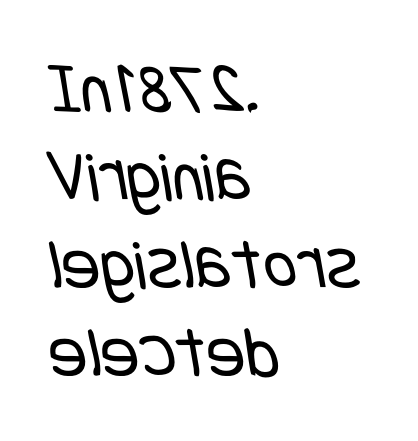
{"serif": "no", "bold": "no", "weight": "regular", "width": "condensed", "stroke_contrast": "low", "x_height": "large", "underline": "no", "align": "left", "line_spacing_ratio": 1.22, "letter_spacing": "normal", "letter_spacing_em": 0.0, "glyph_px": 72}
